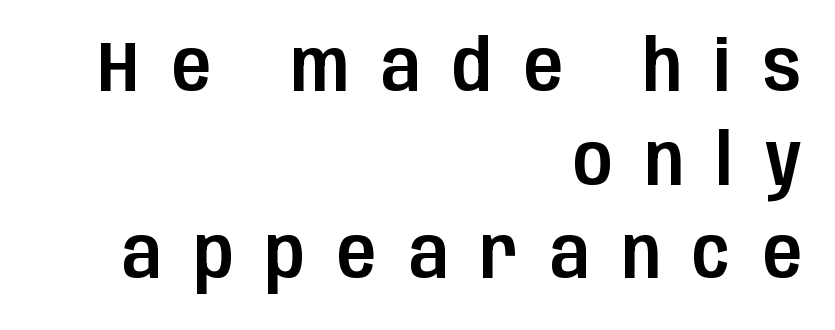
{"serif": "no", "italic": "no", "width": "condensed", "stroke_contrast": "low", "x_height": "large", "monospaced": "no", "underline": "no", "align": "right", "line_spacing": "normal", "line_spacing_ratio": 1.3, "letter_spacing": "wide", "letter_spacing_em": 0.45, "glyph_px": 72}
